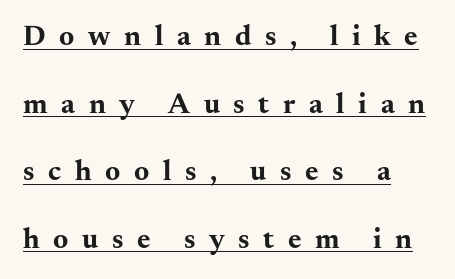
Q: Is the text bold? A: Yes.
Q: Is the text italic (slanted)? A: No, it is upright.
Q: Is the typeface a serif or a sans-serif typeface? A: Serif.
Q: Is the text underlined? A: Yes.
Q: How is the paragraph aligned? A: Left-aligned.
Q: Is the spacing between letters normal or unusually wide? A: Unusually wide.
Q: Is the spacing between lines tight, normal or loose? A: Loose.
Q: Width (condensed, normal, or wide)? A: Wide.
Q: Stroke contrast? A: Medium.
Q: x-height? A: Small.
Q: Monospaced? A: No.
